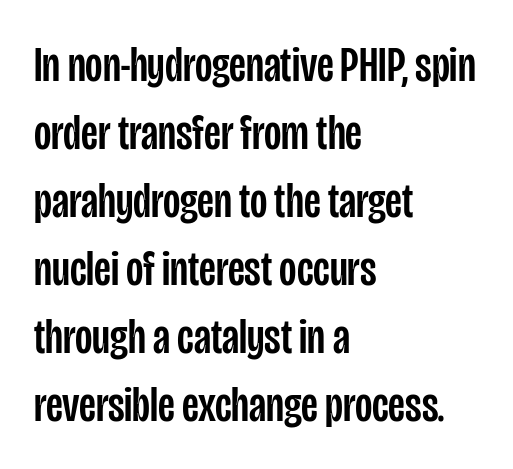
{"serif": "no", "italic": "no", "width": "condensed", "stroke_contrast": "low", "x_height": "large", "monospaced": "no", "underline": "no", "align": "left", "line_spacing": "normal", "line_spacing_ratio": 1.36, "letter_spacing": "normal", "letter_spacing_em": 0.0, "glyph_px": 50}
